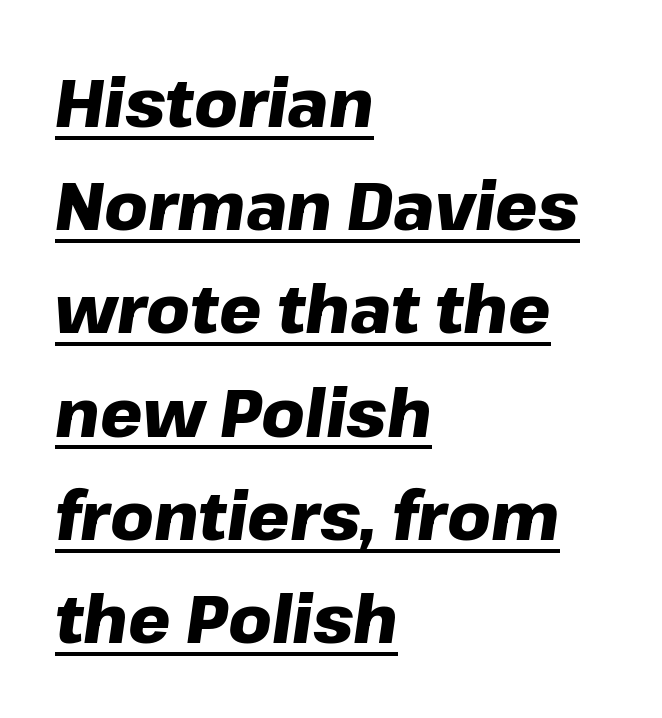
{"italic": "yes", "lean": "right", "slant_degrees": 8, "bold": "yes", "weight": "heavy", "width": "normal", "stroke_contrast": "low", "x_height": "medium", "monospaced": "no", "underline": "yes", "align": "left", "line_spacing": "normal", "line_spacing_ratio": 1.54, "letter_spacing": "normal", "letter_spacing_em": 0.0, "glyph_px": 67}
